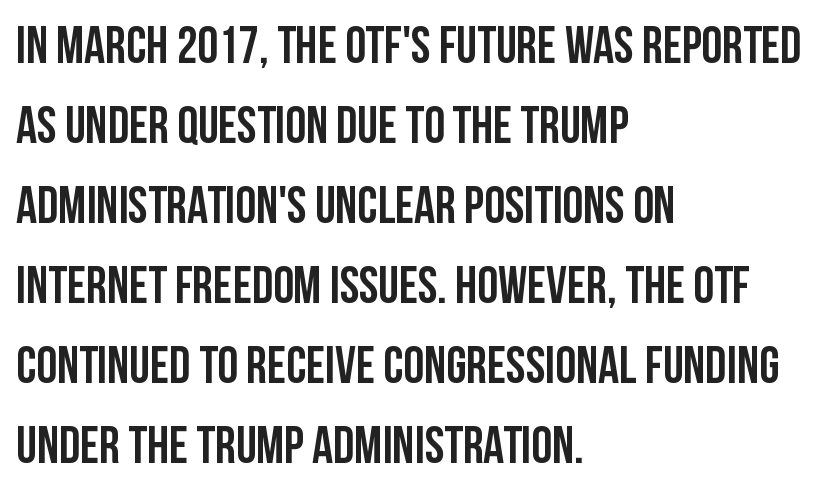
Q: Is the text italic (slanted)? A: No, it is upright.
Q: Is the typeface a serif or a sans-serif typeface? A: Sans-serif.
Q: Is the text underlined? A: No.
Q: How is the paragraph aligned? A: Left-aligned.
Q: Is the spacing between letters normal or unusually wide? A: Normal.
Q: Is the spacing between lines tight, normal or loose? A: Normal.
Q: Width (condensed, normal, or wide)? A: Condensed.
Q: Stroke contrast? A: Low.
Q: x-height? A: Large.
Q: Monospaced? A: No.
